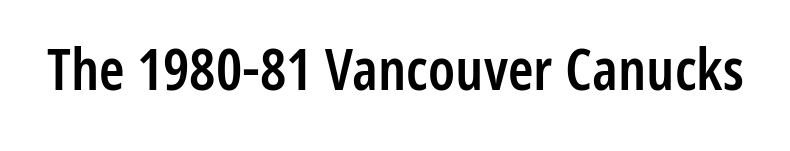
Q: Is the text bold? A: Semi-bold.
Q: Is the text italic (slanted)? A: No, it is upright.
Q: Is the typeface a serif or a sans-serif typeface? A: Sans-serif.
Q: Is the text underlined? A: No.
Q: Is the spacing between letters normal or unusually wide? A: Normal.
Q: Width (condensed, normal, or wide)? A: Condensed.
Q: Stroke contrast? A: Low.
Q: x-height? A: Medium.
Q: Monospaced? A: No.
